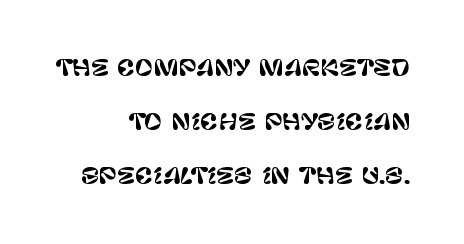
The image shows 22 px text type; set right-aligned, loose line spacing (2.46x), normal letter spacing, not underlined.
